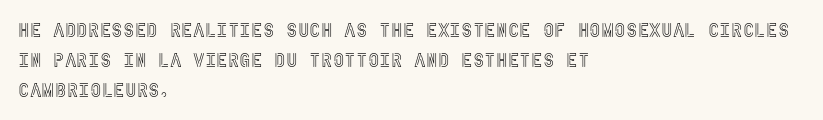
Q: Is the text italic (slanted)? A: No, it is upright.
Q: Is the text underlined? A: No.
Q: How is the paragraph aligned? A: Left-aligned.
Q: Is the spacing between letters normal or unusually wide? A: Normal.
Q: Is the spacing between lines tight, normal or loose? A: Normal.
